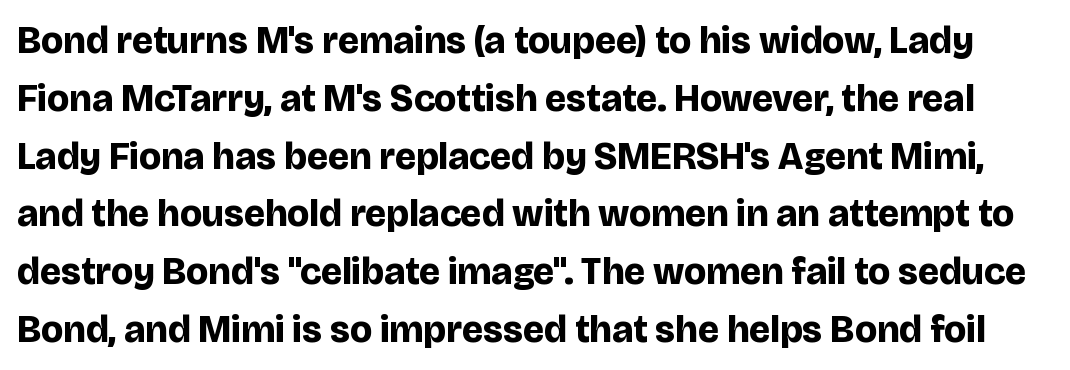
The rows are spaced the way most documents space them. Do the letters lean? They stand straight. Is this a sans? Yes — the strokes have no serifs. The horizontal fit of the characters is conventional and even. Caption: bold face, heavy strokes. Do the characters align in a grid? No, the font is proportional.
